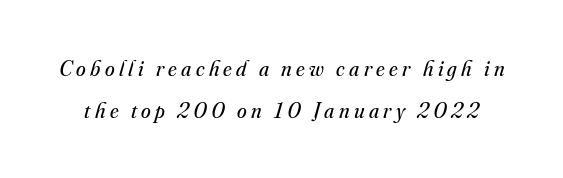
{"italic": "yes", "lean": "right", "slant_degrees": 16, "bold": "no", "underline": "no", "line_spacing": "loose", "line_spacing_ratio": 1.9, "letter_spacing": "wide", "letter_spacing_em": 0.2, "glyph_px": 22}
